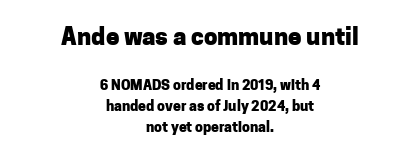
This rendering features lettering with no underline. When letters stand straight like this, we call the style roman or upright. Students, observe: this is what conventionally led text looks like. Pretty heavy lettering here — definitely bold. Look at the tracking — it's just the regular setting, nothing added. The compositor balanced each line on the midline.
